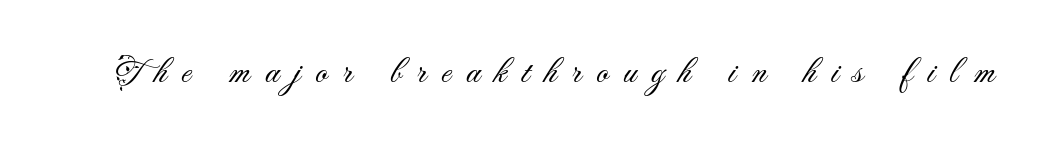
The image shows 37 px light sans-serif type; set unusually wide letter spacing (+0.4 em), not underlined; medium stroke contrast and a small x-height.
